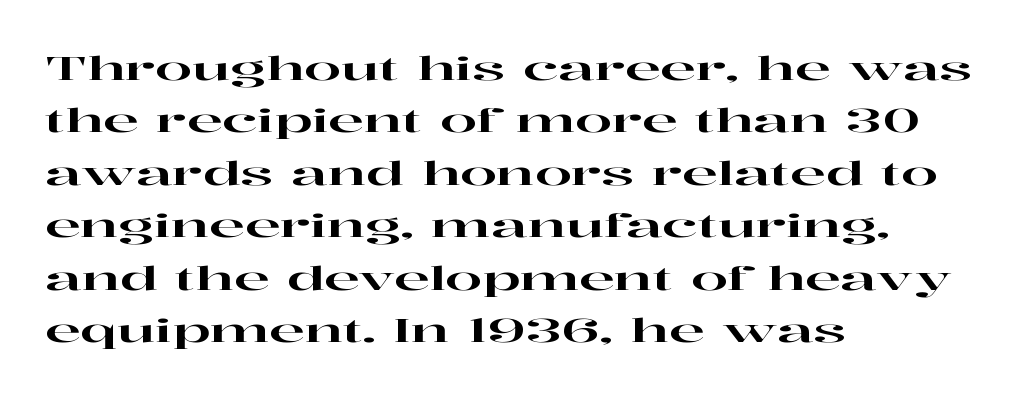
Q: Is the text italic (slanted)? A: No, it is upright.
Q: Is the typeface a serif or a sans-serif typeface? A: Serif.
Q: Is the text underlined? A: No.
Q: How is the paragraph aligned? A: Left-aligned.
Q: Is the spacing between letters normal or unusually wide? A: Normal.
Q: Is the spacing between lines tight, normal or loose? A: Normal.
Q: Width (condensed, normal, or wide)? A: Wide.
Q: Stroke contrast? A: High.
Q: x-height? A: Medium.
Q: Monospaced? A: No.
